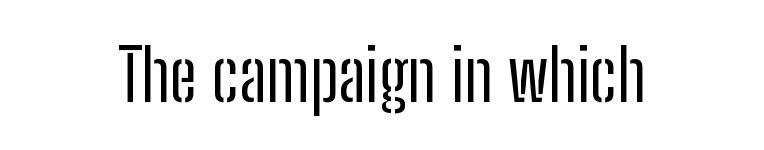
Nothing heavy about these letters — not bold at all. It's the straight-up-and-down kind of type. Looks like regular typesetting: each glyph gets only the width it needs. Honestly, there is no underline to notice here at all. Font category for this specimen: sans-serif. Tracking value appears to be zero — textbook default spacing.
